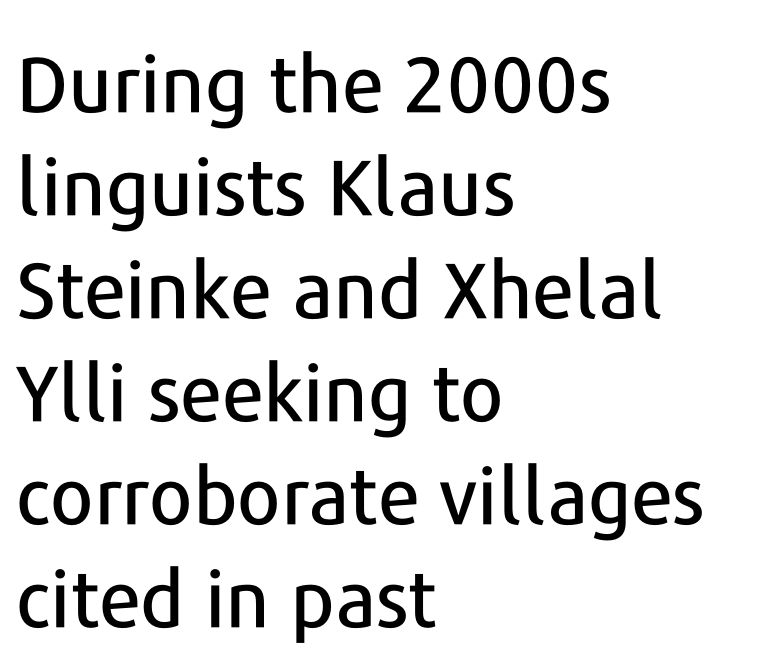
Q: Is the text italic (slanted)? A: No, it is upright.
Q: Is the typeface a serif or a sans-serif typeface? A: Sans-serif.
Q: Is the text underlined? A: No.
Q: How is the paragraph aligned? A: Left-aligned.
Q: Is the spacing between letters normal or unusually wide? A: Normal.
Q: Is the spacing between lines tight, normal or loose? A: Normal.
Q: Width (condensed, normal, or wide)? A: Normal.
Q: Stroke contrast? A: Low.
Q: x-height? A: Medium.
Q: Monospaced? A: No.
